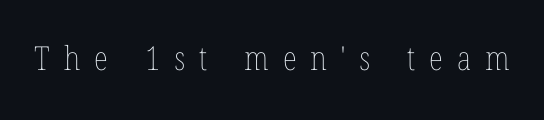
Q: Is the text bold? A: No.
Q: Is the text italic (slanted)? A: No, it is upright.
Q: Is the text underlined? A: No.
Q: Is the spacing between letters normal or unusually wide? A: Unusually wide.
Q: Width (condensed, normal, or wide)? A: Condensed.
Q: Stroke contrast? A: Low.
Q: x-height? A: Medium.
Q: Monospaced? A: No.
